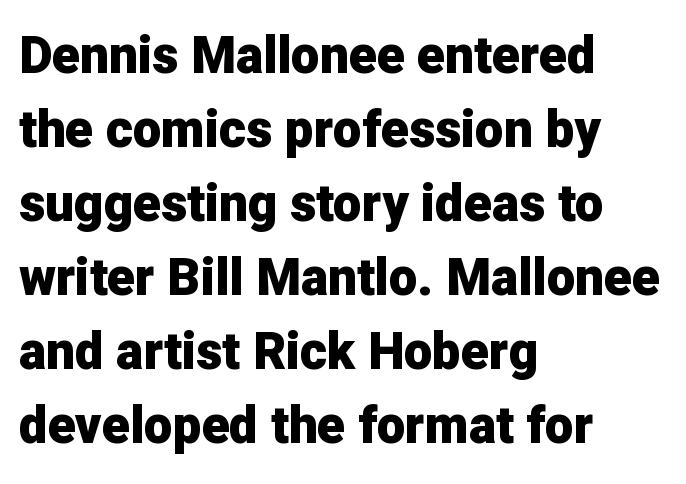
The image shows 51 px heavy sans-serif type, upright; set left-aligned, normal line spacing (1.45x), normal letter spacing, not underlined; low stroke contrast and a medium x-height.
